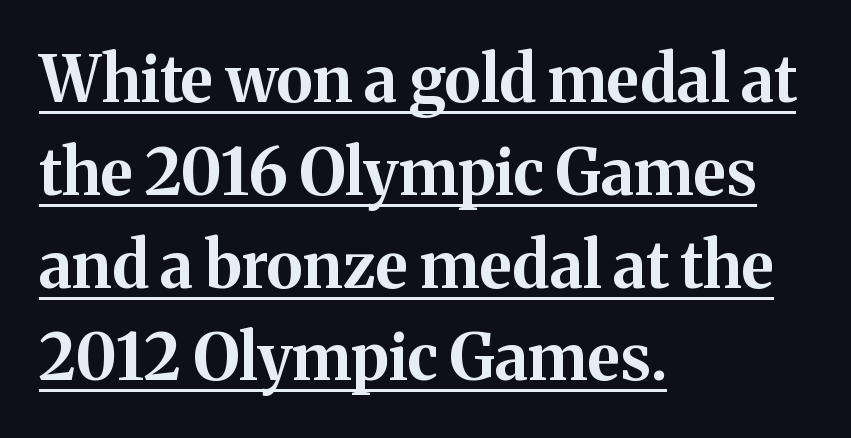
Quick note: underline on. Is there any slant? The stems are plumb. Little horizontal feet cap the strokes, marking this as serif type. Standard letterfit; no display-style spreading of the glyphs. The block of text has a typical density, with ordinary space between rows.
